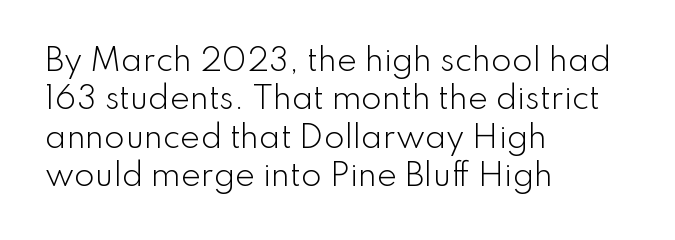
{"serif": "no", "italic": "no", "bold": "no", "weight": "light", "width": "normal", "stroke_contrast": "low", "x_height": "small", "monospaced": "no", "underline": "no", "align": "left", "line_spacing": "normal", "line_spacing_ratio": 1.28, "letter_spacing": "normal", "letter_spacing_em": 0.0, "glyph_px": 30}
